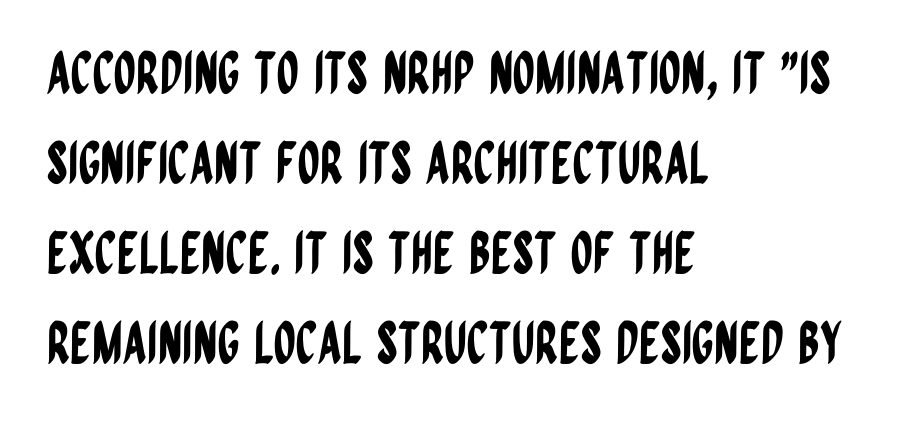
Q: Is the text italic (slanted)? A: No, it is upright.
Q: Is the typeface a serif or a sans-serif typeface? A: Sans-serif.
Q: Is the text underlined? A: No.
Q: How is the paragraph aligned? A: Left-aligned.
Q: Is the spacing between letters normal or unusually wide? A: Normal.
Q: Is the spacing between lines tight, normal or loose? A: Normal.
Q: Width (condensed, normal, or wide)? A: Condensed.
Q: Stroke contrast? A: Low.
Q: x-height? A: Large.
Q: Monospaced? A: No.
